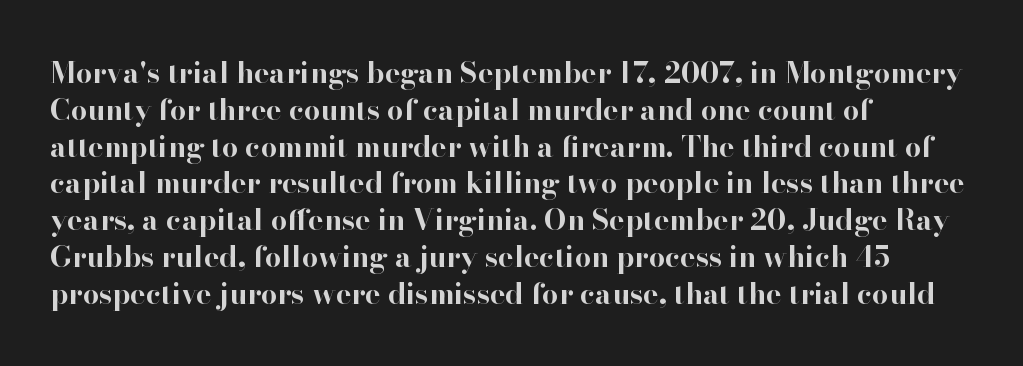
{"serif": "yes", "italic": "no", "bold": "yes", "weight": "bold", "width": "normal", "stroke_contrast": "high", "x_height": "small", "monospaced": "no", "underline": "no", "align": "left", "line_spacing": "normal", "line_spacing_ratio": 1.27, "letter_spacing": "normal", "letter_spacing_em": 0.0, "glyph_px": 29}
